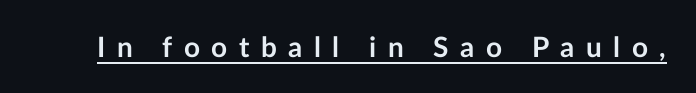
Q: Is the text bold? A: Yes.
Q: Is the text italic (slanted)? A: No, it is upright.
Q: Is the typeface a serif or a sans-serif typeface? A: Sans-serif.
Q: Is the text underlined? A: Yes.
Q: Is the spacing between letters normal or unusually wide? A: Unusually wide.
Q: Width (condensed, normal, or wide)? A: Normal.
Q: Stroke contrast? A: Low.
Q: x-height? A: Medium.
Q: Monospaced? A: No.
